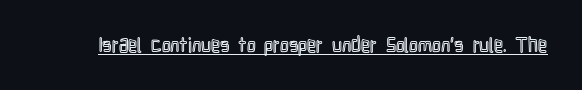
The image shows 20 px text type, upright; set normal letter spacing, underlined.
